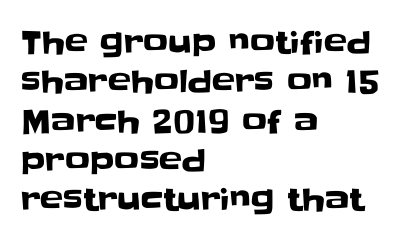
{"serif": "no", "italic": "no", "width": "normal", "stroke_contrast": "low", "x_height": "large", "monospaced": "no", "underline": "no", "align": "left", "line_spacing": "normal", "line_spacing_ratio": 1.27, "letter_spacing": "normal", "letter_spacing_em": 0.0, "glyph_px": 31}
